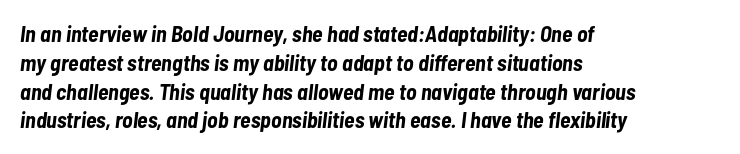
Q: Is the text bold? A: Yes.
Q: Is the text italic (slanted)? A: Yes, it leans right by about 7 degrees.
Q: Is the text underlined? A: No.
Q: How is the paragraph aligned? A: Left-aligned.
Q: Is the spacing between letters normal or unusually wide? A: Normal.
Q: Is the spacing between lines tight, normal or loose? A: Normal.
